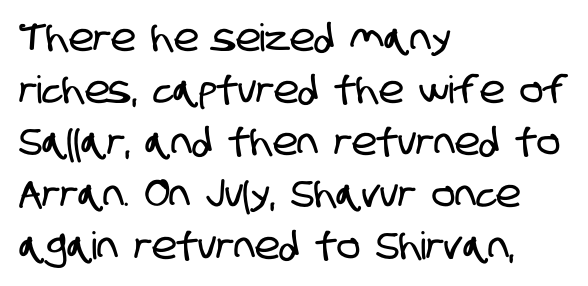
The image shows 38 px condensed sans-serif type; set left-aligned, normal line spacing (1.37x), normal letter spacing, not underlined; low stroke contrast and a large x-height.
